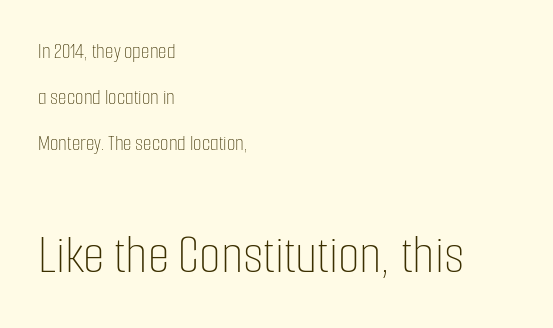
{"italic": "no", "bold": "no", "weight": "thin", "width": "condensed", "stroke_contrast": "low", "x_height": "medium", "monospaced": "no", "underline": "no", "align": "left", "line_spacing": "loose", "line_spacing_ratio": 2.1, "letter_spacing": "normal", "letter_spacing_em": 0.0, "larger_block": "second", "size_ratio": 2.55, "glyph_px": 56}
